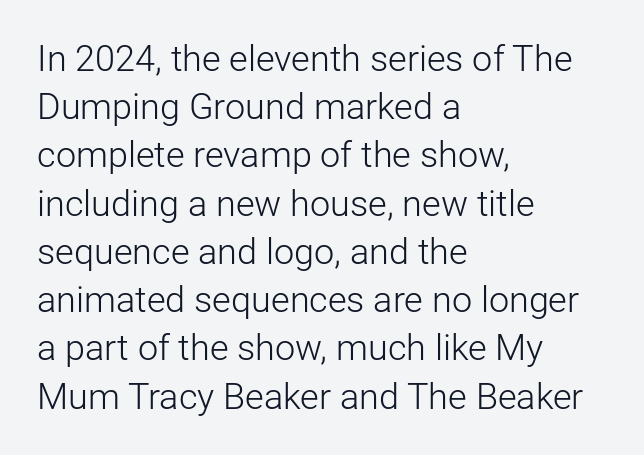
This is not heavy type; no bold has been used. No extra tracking has been applied to these lines. If you measured baseline to baseline, you'd find a middling distance. Does the lettering tilt? It doesn't — this is upright.
